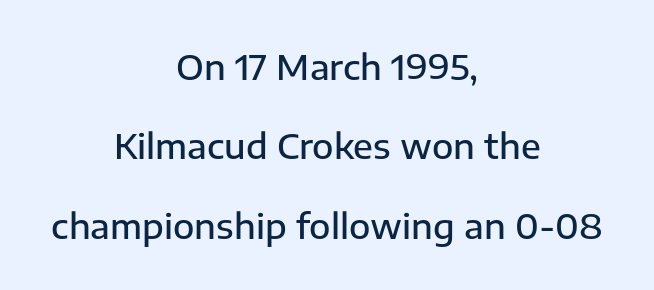
The lettering holds an erect, upright posture throughout. The letterforms sit shoulder to shoulder at normal distance. Unlike a traditional serif, this face leaves its strokes unadorned. Both edges are ragged and mirror each other, which tells us the setting is centered.
